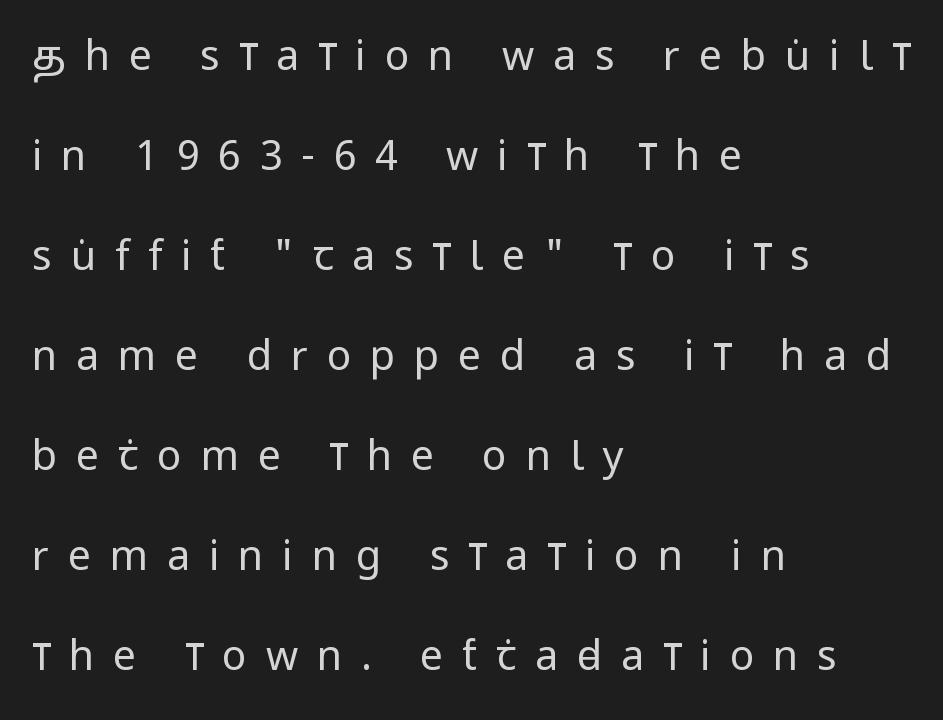
The image shows 41 px regular-weight, condensed sans-serif type, upright; set left-aligned, loose line spacing (2.44x), unusually wide letter spacing (+0.46 em), not underlined; low stroke contrast and a large x-height.
